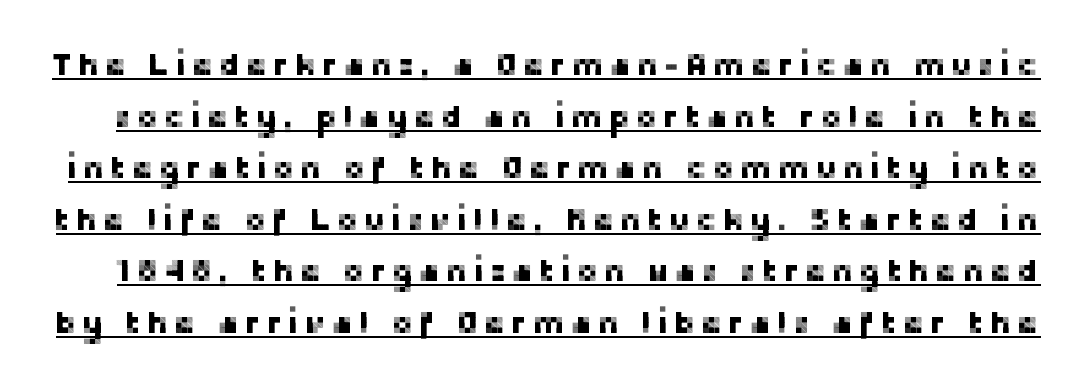
The image shows 32 px sans-serif type, upright; set normal line spacing (1.61x), underlined; low stroke contrast and a medium x-height.
